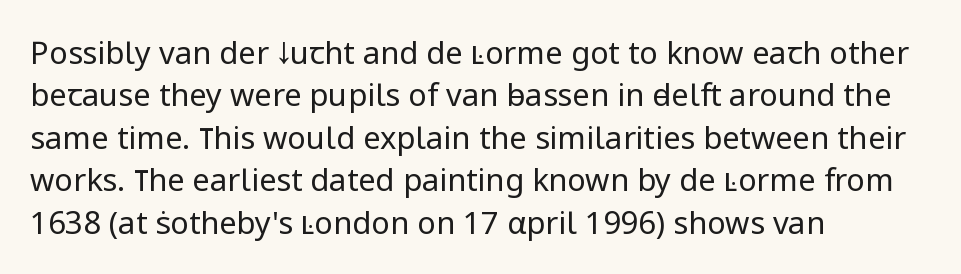
The image shows 31 px regular-weight sans-serif type, upright; set left-aligned, normal line spacing (1.37x), normal letter spacing, not underlined; low stroke contrast and a medium x-height.
